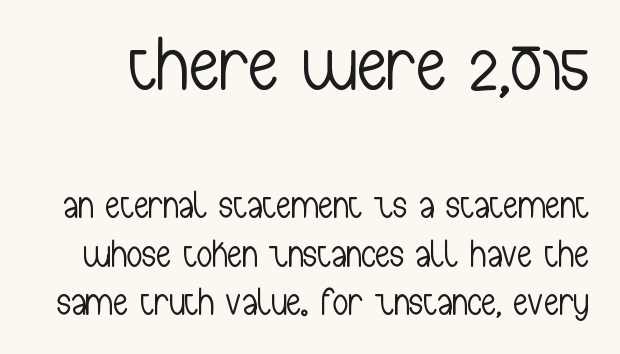
{"serif": "no", "italic": "no", "bold": "no", "weight": "light", "width": "condensed", "stroke_contrast": "low", "x_height": "medium", "monospaced": "no", "underline": "no", "line_spacing": "normal", "line_spacing_ratio": 1.27, "letter_spacing": "normal", "letter_spacing_em": 0.0, "larger_block": "first", "size_ratio": 2.0, "glyph_px": 76}
